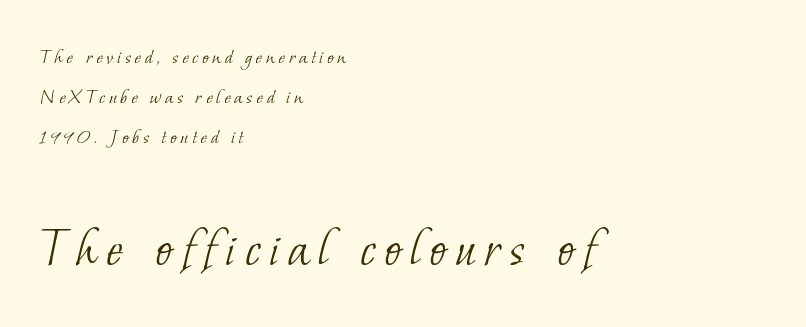
Is the lower block the larger one? Yes — the lower block carries the bigger type. Each stroke keeps to a modest, everyday thickness or less. Glance below the letters and you will spot only blank space. Varying glyph widths throughout — classic text-font behaviour. Stroke terminals: seriffed. Every row of glyphs begins at an identical x-position on the left.
